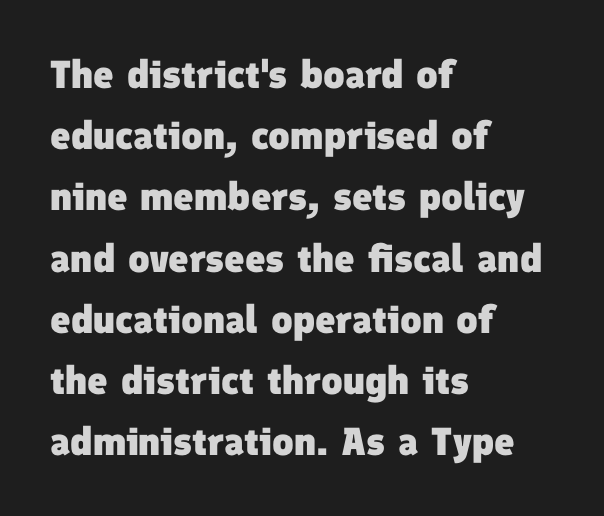
Q: Is the text bold? A: Yes.
Q: Is the typeface a serif or a sans-serif typeface? A: Sans-serif.
Q: Is the text underlined? A: No.
Q: How is the paragraph aligned? A: Left-aligned.
Q: Is the spacing between letters normal or unusually wide? A: Normal.
Q: Is the spacing between lines tight, normal or loose? A: Normal.
Q: Width (condensed, normal, or wide)? A: Normal.
Q: Stroke contrast? A: Low.
Q: x-height? A: Medium.
Q: Monospaced? A: No.
